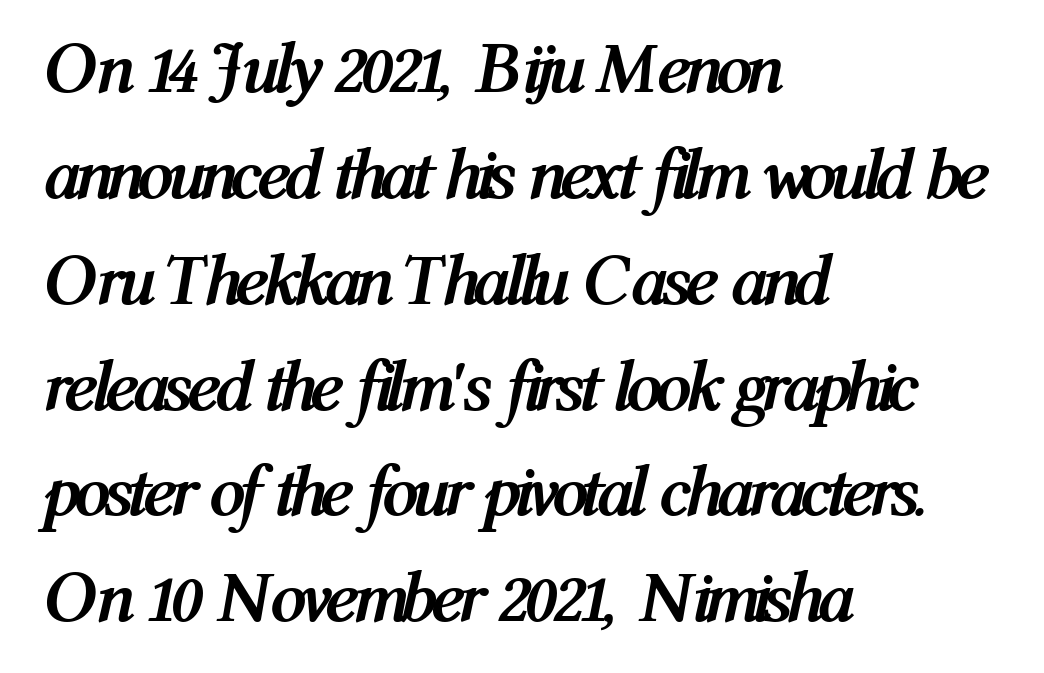
{"italic": "yes", "lean": "right", "slant_degrees": 12, "bold": "yes", "weight": "semibold", "width": "condensed", "stroke_contrast": "medium", "x_height": "medium", "monospaced": "no", "underline": "no", "align": "left", "line_spacing": "normal", "line_spacing_ratio": 1.47, "letter_spacing": "normal", "letter_spacing_em": 0.0, "glyph_px": 72}
